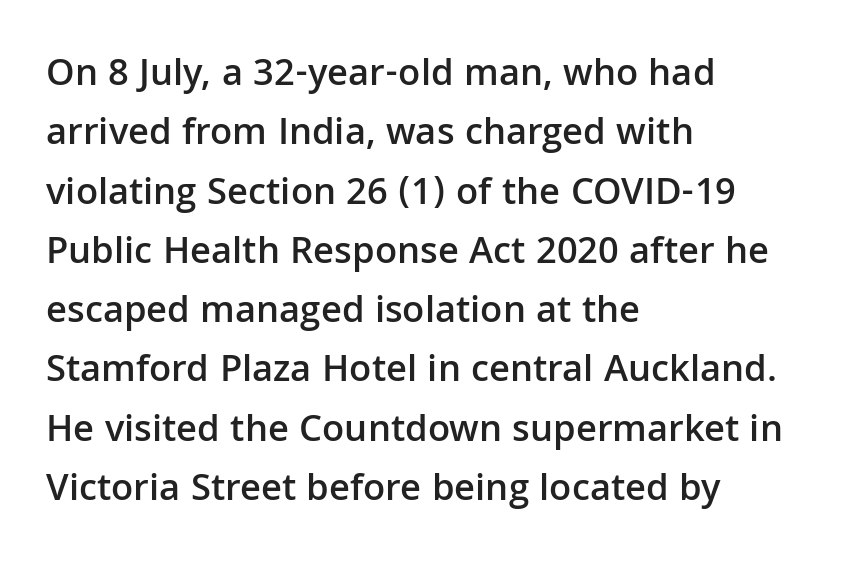
{"serif": "no", "italic": "no", "bold": "semi", "weight": "semibold", "width": "normal", "stroke_contrast": "low", "x_height": "medium", "monospaced": "no", "underline": "no", "align": "left", "line_spacing": "normal", "line_spacing_ratio": 1.52, "letter_spacing": "normal", "letter_spacing_em": 0.0, "glyph_px": 39}
